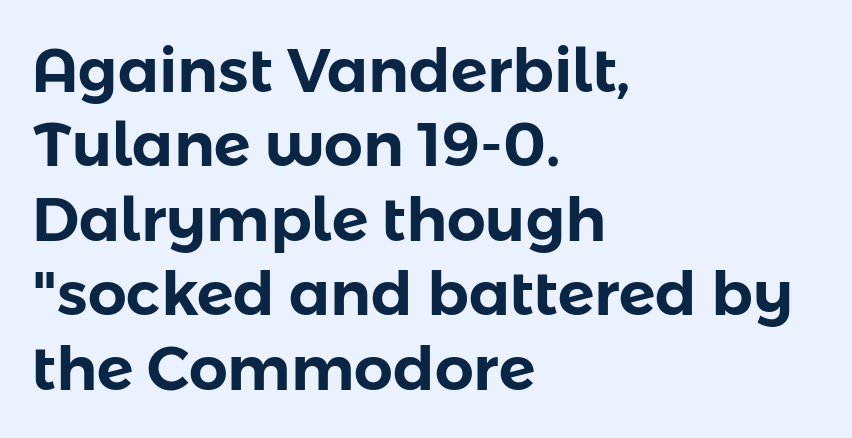
The image shows 61 px sans-serif type, upright; set left-aligned, line spacing 1.22x, normal letter spacing, not underlined; low stroke contrast and a medium x-height.
